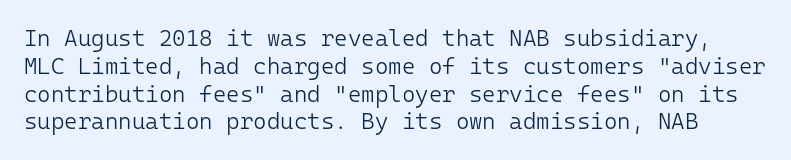
{"italic": "no", "bold": "no", "underline": "no", "line_spacing_ratio": 1.21, "letter_spacing": "normal", "letter_spacing_em": 0.0, "glyph_px": 23}
